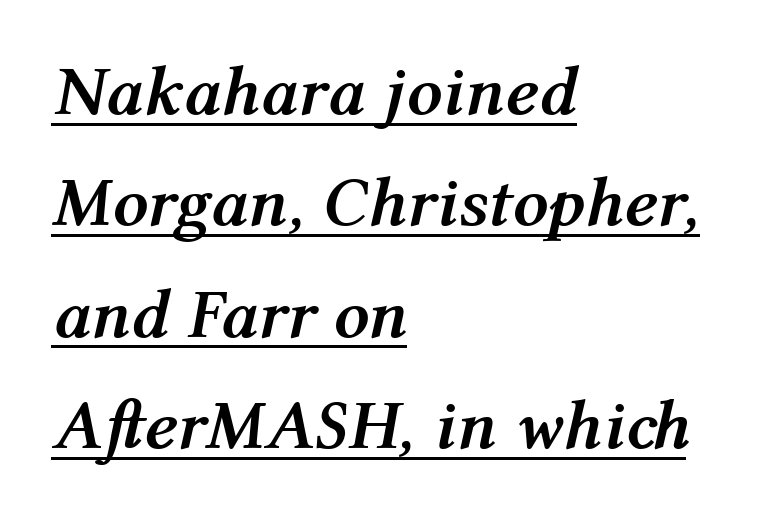
Q: Is the text bold? A: Yes.
Q: Is the text italic (slanted)? A: Yes, it leans right by about 12 degrees.
Q: Is the text underlined? A: Yes.
Q: How is the paragraph aligned? A: Left-aligned.
Q: Is the spacing between letters normal or unusually wide? A: Normal.
Q: Is the spacing between lines tight, normal or loose? A: Normal.
Q: Width (condensed, normal, or wide)? A: Normal.
Q: Stroke contrast? A: Medium.
Q: x-height? A: Medium.
Q: Monospaced? A: No.
